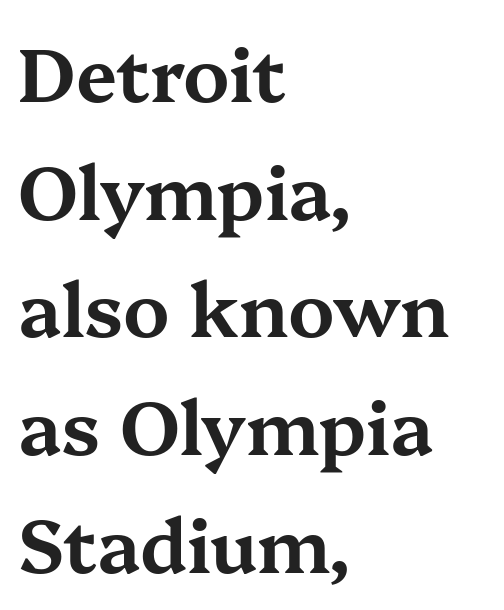
{"serif": "yes", "italic": "no", "width": "wide", "stroke_contrast": "medium", "x_height": "medium", "monospaced": "no", "underline": "no", "align": "left", "line_spacing": "normal", "line_spacing_ratio": 1.59, "letter_spacing": "normal", "letter_spacing_em": 0.0, "glyph_px": 74}
